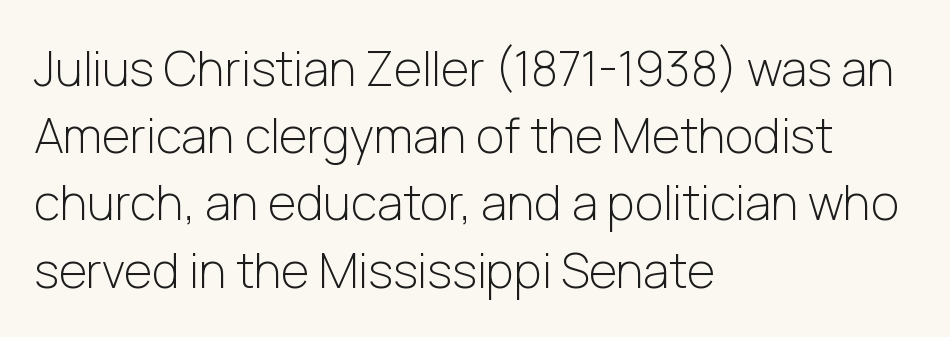
{"serif": "no", "italic": "no", "bold": "no", "weight": "light", "width": "normal", "stroke_contrast": "low", "x_height": "medium", "monospaced": "no", "underline": "no", "align": "left", "line_spacing": "normal", "line_spacing_ratio": 1.4, "letter_spacing": "normal", "letter_spacing_em": 0.0, "glyph_px": 48}
